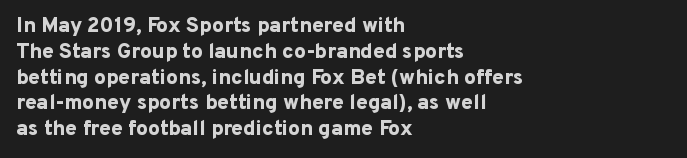
The letters stand upright; this is a roman face. Every row of glyphs begins at an identical x-position on the left. Between one letter and the next there's only the usual sliver of space. Caption: bold face, heavy strokes.
